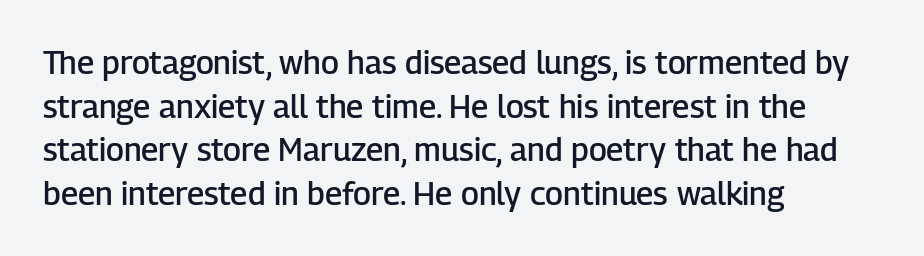
{"serif": "no", "italic": "no", "bold": "semi", "weight": "semibold", "width": "normal", "stroke_contrast": "low", "x_height": "medium", "monospaced": "no", "underline": "no", "align": "left", "line_spacing": "normal", "line_spacing_ratio": 1.36, "letter_spacing": "normal", "letter_spacing_em": 0.0, "glyph_px": 32}
